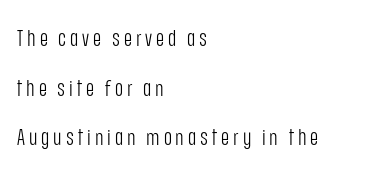
The rendering anchors every line to the left-hand side. Bare-footed words on every line. The strokes are not fattened; the text isn't bold. Vertically, the passage feels expansive, rows floating well apart. Italic? Not at all — the glyphs are vertical.
